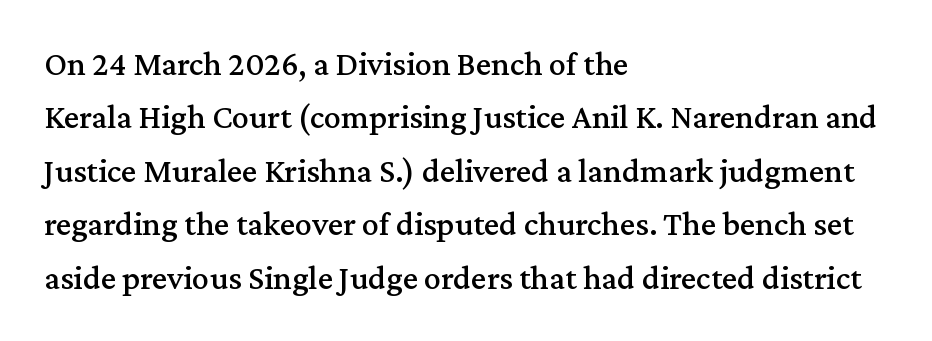
{"serif": "yes", "italic": "no", "width": "normal", "stroke_contrast": "medium", "x_height": "medium", "monospaced": "no", "underline": "no", "align": "left", "line_spacing": "normal", "line_spacing_ratio": 1.57, "letter_spacing": "normal", "letter_spacing_em": 0.0, "glyph_px": 34}
